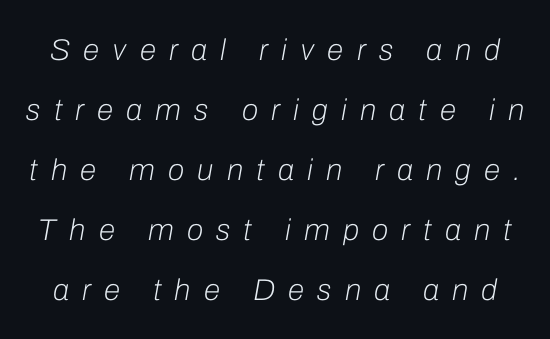
Q: Is the text bold? A: No.
Q: Is the text italic (slanted)? A: Yes, it leans right by about 10 degrees.
Q: Is the text underlined? A: No.
Q: Is the spacing between letters normal or unusually wide? A: Unusually wide.
Q: Is the spacing between lines tight, normal or loose? A: Loose.
Q: Width (condensed, normal, or wide)? A: Normal.
Q: Stroke contrast? A: Low.
Q: x-height? A: Medium.
Q: Monospaced? A: No.
